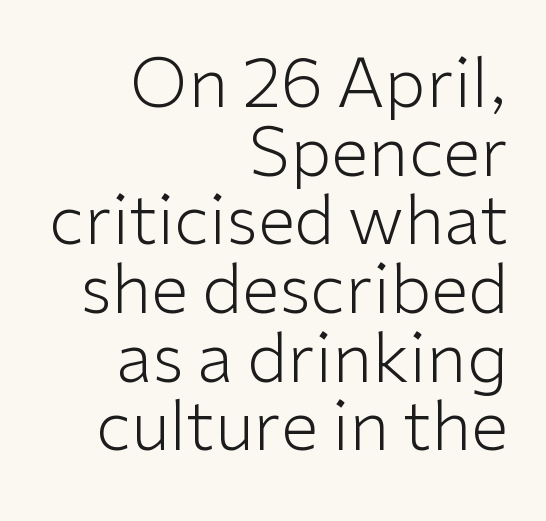
{"serif": "no", "italic": "no", "bold": "no", "weight": "light", "width": "normal", "stroke_contrast": "low", "x_height": "medium", "monospaced": "no", "underline": "no", "align": "right", "line_spacing": "tight", "line_spacing_ratio": 1.01, "letter_spacing": "normal", "letter_spacing_em": 0.0, "glyph_px": 68}
